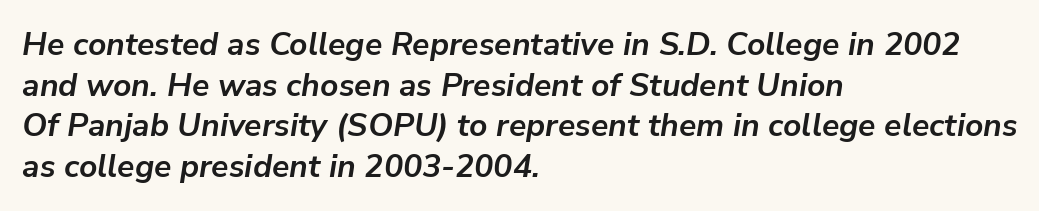
Q: Is the text bold? A: Yes.
Q: Is the text italic (slanted)? A: Yes, it leans right by about 9 degrees.
Q: Is the text underlined? A: No.
Q: How is the paragraph aligned? A: Left-aligned.
Q: Is the spacing between letters normal or unusually wide? A: Normal.
Q: Is the spacing between lines tight, normal or loose? A: Normal.
Q: Width (condensed, normal, or wide)? A: Normal.
Q: Stroke contrast? A: Low.
Q: x-height? A: Medium.
Q: Monospaced? A: No.
